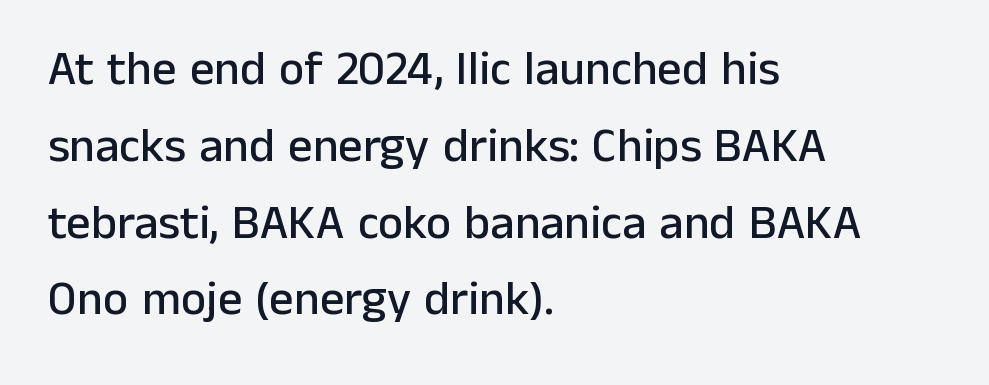
{"serif": "no", "italic": "no", "width": "normal", "stroke_contrast": "low", "x_height": "medium", "monospaced": "no", "underline": "no", "align": "left", "line_spacing": "normal", "line_spacing_ratio": 1.6, "letter_spacing": "normal", "letter_spacing_em": 0.0, "glyph_px": 48}
